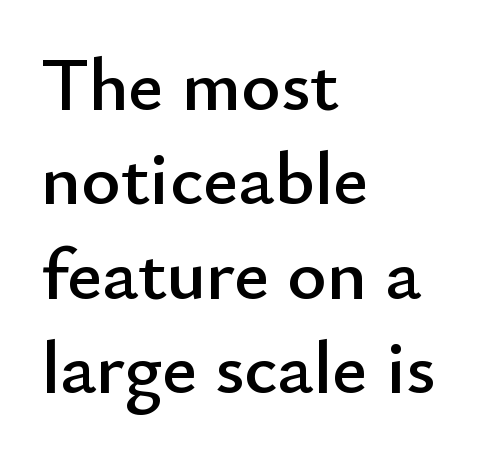
The baseline area is clear. Students, observe: this is what conventionally led text looks like. The designer went with a sans here, leaving each stem footless. Caption: standard tracking, unaltered. A typesetter would call this proportional, since set widths differ per character. The passage is arranged the way most books set body copy — flush left.
